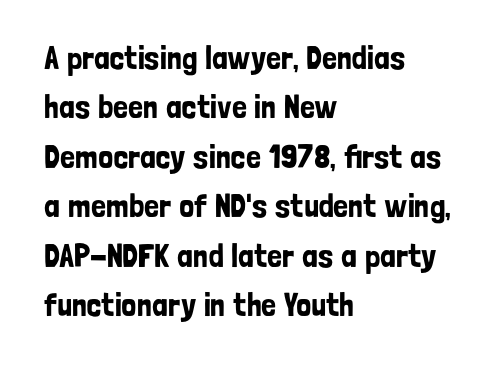
The image shows 33 px condensed sans-serif type, upright; set left-aligned, normal line spacing (1.5x), normal letter spacing, not underlined; low stroke contrast and a medium x-height.
